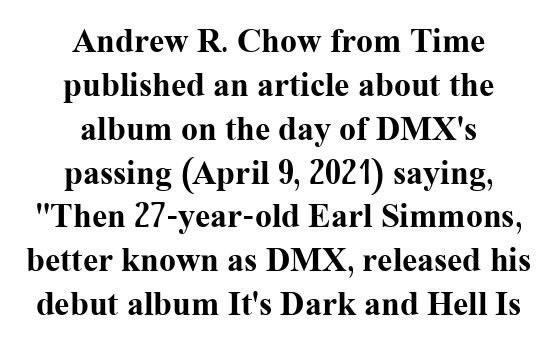
Does the copy run flush right? No — it is centered line by line. The designer went with a serif here, giving each stem small feet. In terms of posture, this sample is upright. Nobody drew a line under any word here. The passage shown is typed in a proportional face where columns would drift. Words appear dense and cohesive because spacing is normal.
